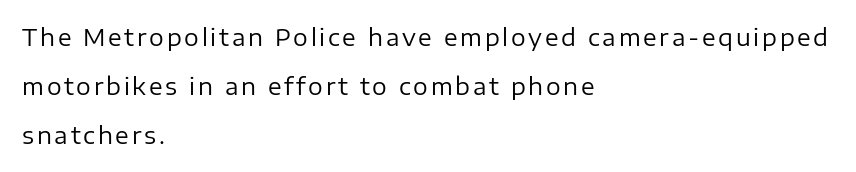
{"italic": "no", "bold": "no", "underline": "no", "align": "left", "line_spacing": "loose", "line_spacing_ratio": 2.12, "glyph_px": 23}
